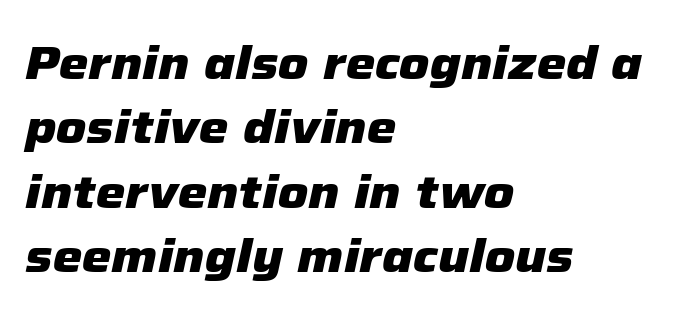
The image shows 47 px heavy type, italic (leaning right); set left-aligned, normal line spacing (1.37x), normal letter spacing, not underlined; low stroke contrast and a medium x-height.
